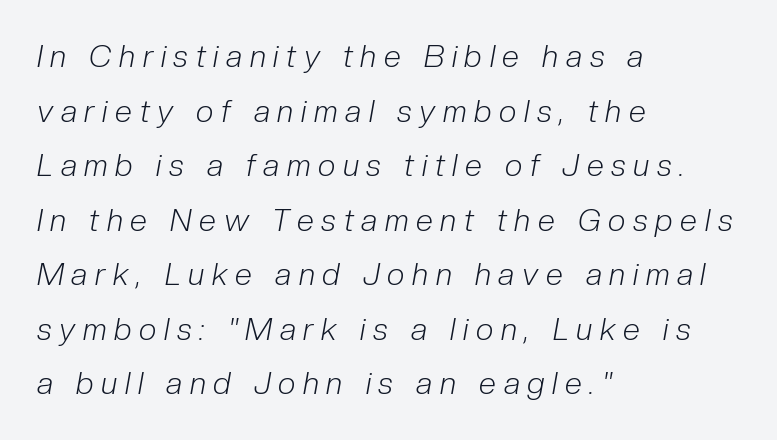
{"italic": "yes", "lean": "right", "slant_degrees": 10, "bold": "no", "weight": "light", "width": "condensed", "stroke_contrast": "low", "x_height": "medium", "monospaced": "no", "underline": "no", "align": "left", "line_spacing_ratio": 1.76, "letter_spacing": "wide", "letter_spacing_em": 0.25, "glyph_px": 31}
